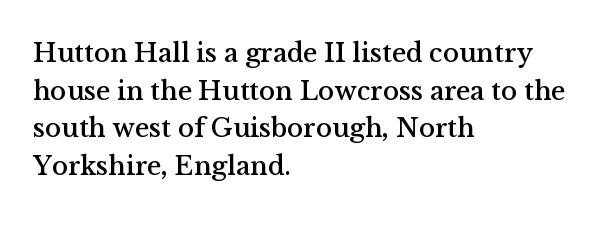
Q: Is the text italic (slanted)? A: No, it is upright.
Q: Is the text underlined? A: No.
Q: How is the paragraph aligned? A: Left-aligned.
Q: Is the spacing between letters normal or unusually wide? A: Normal.
Q: Is the spacing between lines tight, normal or loose? A: Normal.
